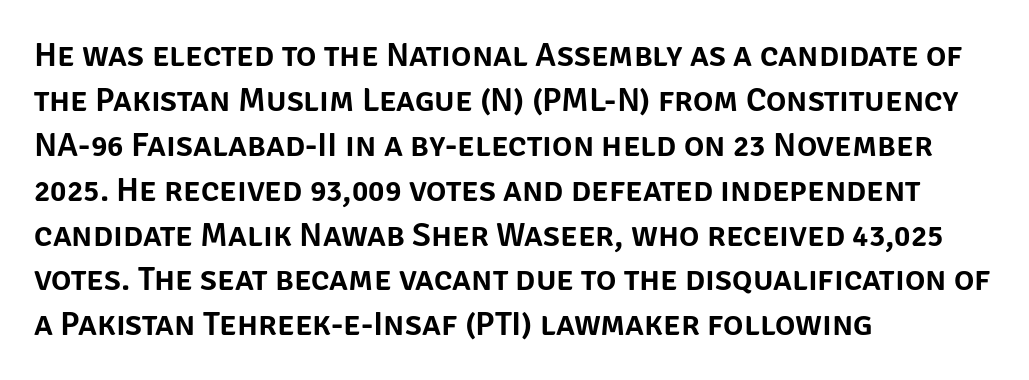
In terms of letterform style, serifs are entirely absent. The passage is arranged the way most books set body copy — flush left. Character widths vary here, with narrow letters taking less room than wide ones. Here the glyphs are tracked normally, forming tight word shapes. Lines of text with bare space underneath. Tall strokes in this sample are plumb rather than angled.
